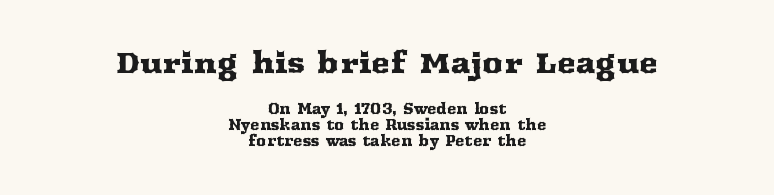
{"serif": "yes", "italic": "no", "width": "wide", "stroke_contrast": "medium", "x_height": "medium", "monospaced": "no", "underline": "no", "align": "center", "line_spacing": "tight", "line_spacing_ratio": 1.14, "letter_spacing": "normal", "letter_spacing_em": 0.0, "larger_block": "first", "size_ratio": 2.07, "glyph_px": 29}
